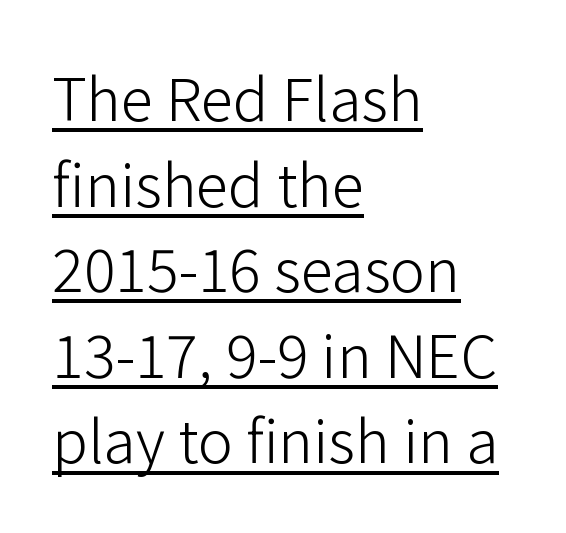
The image shows 59 px light sans-serif type, upright; set left-aligned, normal line spacing (1.45x), normal letter spacing, underlined; low stroke contrast and a medium x-height.
